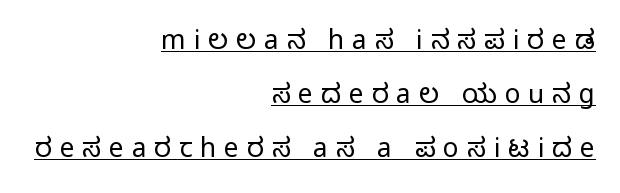
Loosely led — the rows are spread out. Every word sits above its own underline. A quiet, ordinary-to-light weight characterises the typeface. In terms of letterspacing, this is a distinctly airy, spread setting. Italic? Not at all — the glyphs are vertical. One-word summary of the alignment: right.
